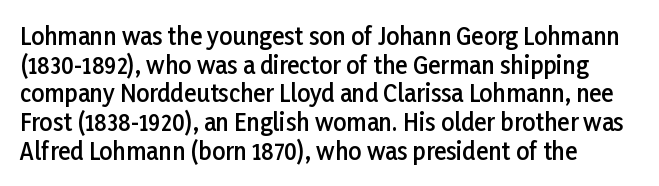
A bit beefed up — I'd call it semibold rather than bold. The line-height multiplier appears to be the usual default. No word sits above an underline. Inter-character spacing is left at the font's built-in metrics. Every character sits straight up, as roman type does.
